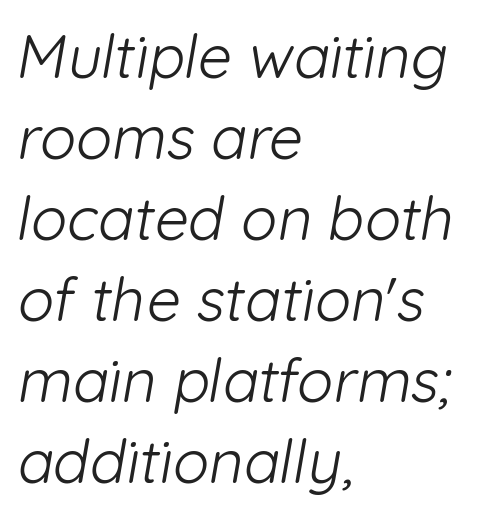
The image shows 60 px light sans-serif type; set left-aligned, normal line spacing (1.35x), normal letter spacing, not underlined; low stroke contrast and a medium x-height.
